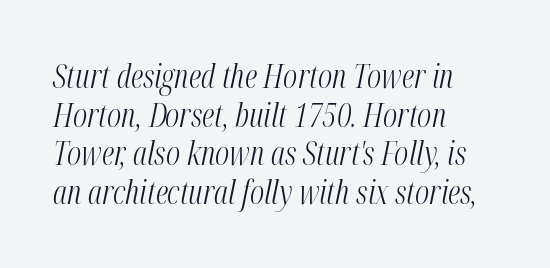
{"italic": "yes", "lean": "right", "slant_degrees": 12, "bold": "no", "weight": "light", "width": "condensed", "stroke_contrast": "medium", "x_height": "medium", "monospaced": "no", "underline": "no", "align": "left", "line_spacing_ratio": 1.21, "letter_spacing": "normal", "letter_spacing_em": 0.0, "glyph_px": 32}
